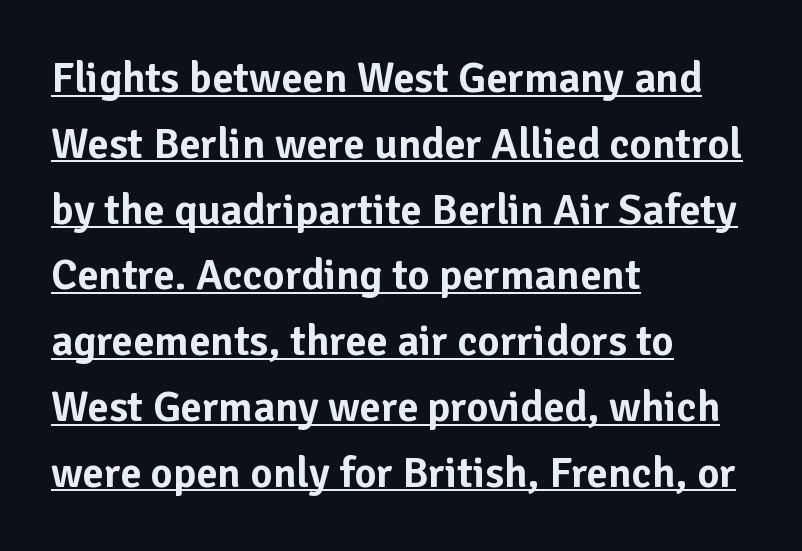
{"serif": "no", "italic": "no", "width": "normal", "stroke_contrast": "low", "x_height": "medium", "monospaced": "no", "underline": "yes", "align": "left", "line_spacing": "normal", "line_spacing_ratio": 1.53, "letter_spacing": "normal", "letter_spacing_em": 0.0, "glyph_px": 43}
